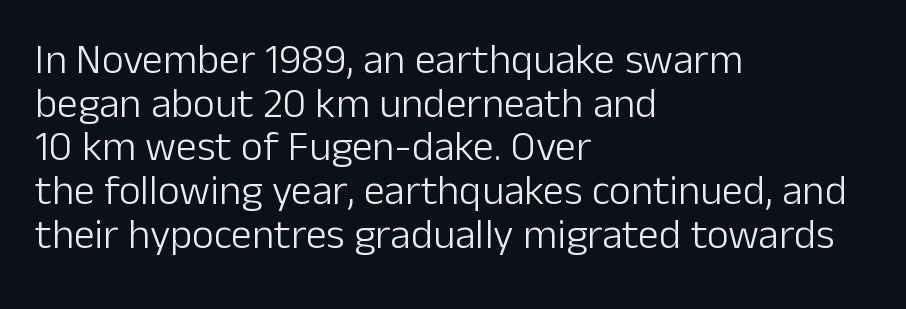
Q: Is the text bold? A: No.
Q: Is the text italic (slanted)? A: No, it is upright.
Q: Is the typeface a serif or a sans-serif typeface? A: Sans-serif.
Q: Is the text underlined? A: No.
Q: How is the paragraph aligned? A: Left-aligned.
Q: Is the spacing between letters normal or unusually wide? A: Normal.
Q: Is the spacing between lines tight, normal or loose? A: Tight.
Q: Width (condensed, normal, or wide)? A: Normal.
Q: Stroke contrast? A: Low.
Q: x-height? A: Medium.
Q: Monospaced? A: No.
